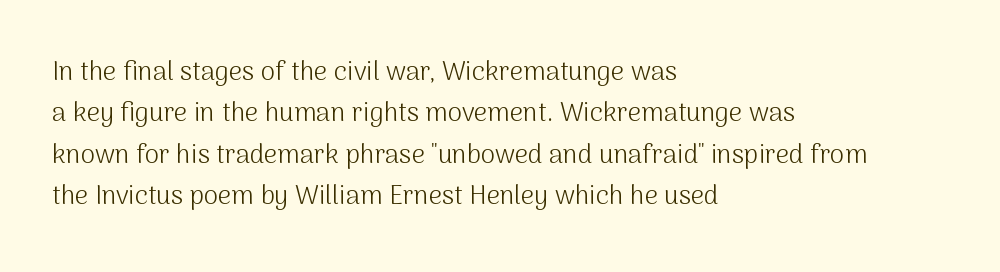
The image shows 26 px text type, upright; set left-aligned, normal line spacing (1.59x), normal letter spacing, not underlined.
